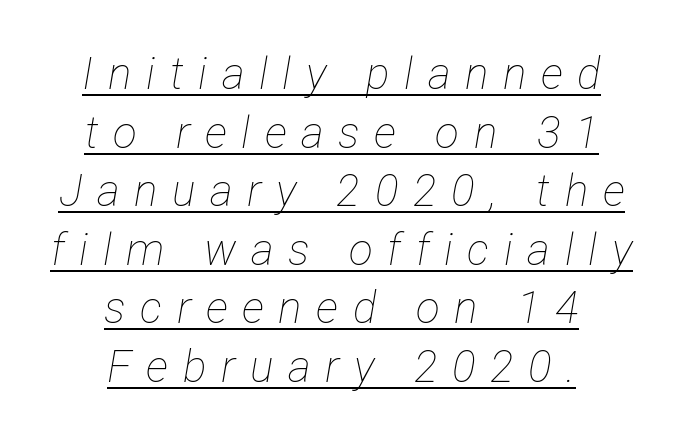
The rendered words wear a rule along their underside. An italicized treatment has been applied to the whole sample. Glyph-to-glyph distance is far greater than everyday printed text. Looks like regular typesetting: each glyph gets only the width it needs. What's the leading like? Ordinary, nothing unusual.
